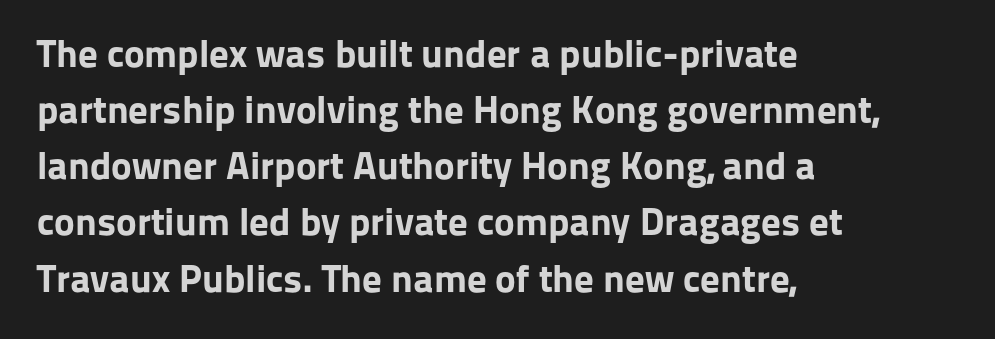
In terms of posture, this sample is upright. Interline gaps are of average width in this sample. This sample is left-justified, so line endings fall wherever the words run out. The passage shown has conventional tracking throughout.
